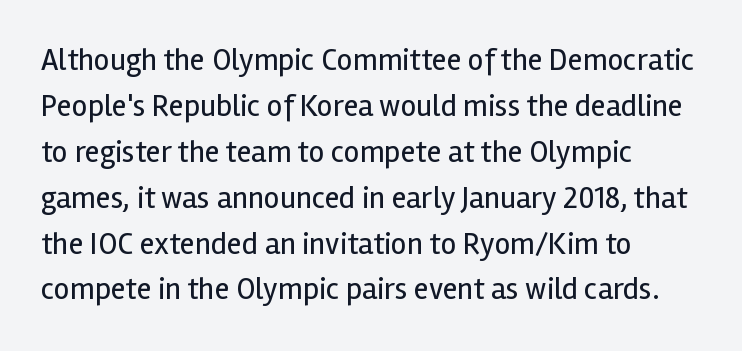
Q: Is the text bold? A: No.
Q: Is the text italic (slanted)? A: No, it is upright.
Q: Is the typeface a serif or a sans-serif typeface? A: Sans-serif.
Q: Is the text underlined? A: No.
Q: How is the paragraph aligned? A: Left-aligned.
Q: Is the spacing between letters normal or unusually wide? A: Normal.
Q: Is the spacing between lines tight, normal or loose? A: Normal.
Q: Width (condensed, normal, or wide)? A: Normal.
Q: x-height? A: Medium.
Q: Monospaced? A: No.
